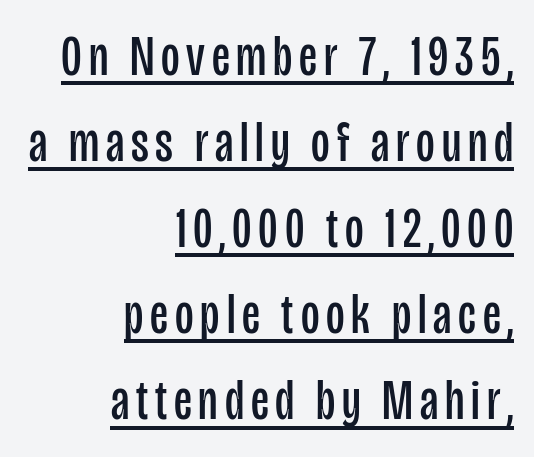
The image shows 57 px regular-weight, condensed sans-serif type, upright; set right-aligned, normal line spacing (1.51x), underlined; low stroke contrast and a large x-height.
